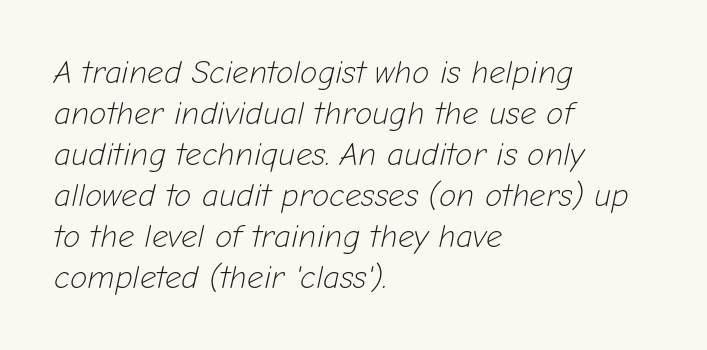
The compositor pushed each line to the left boundary. Is the type slanted? Yes — the strokes lean at a clear angle. Rule under the text: the space is simply empty. Think standard paragraph weight, or any step lighter than that. Do the characters align in a grid? No, the font is proportional. This rendering leaves character spacing at its baseline value.
